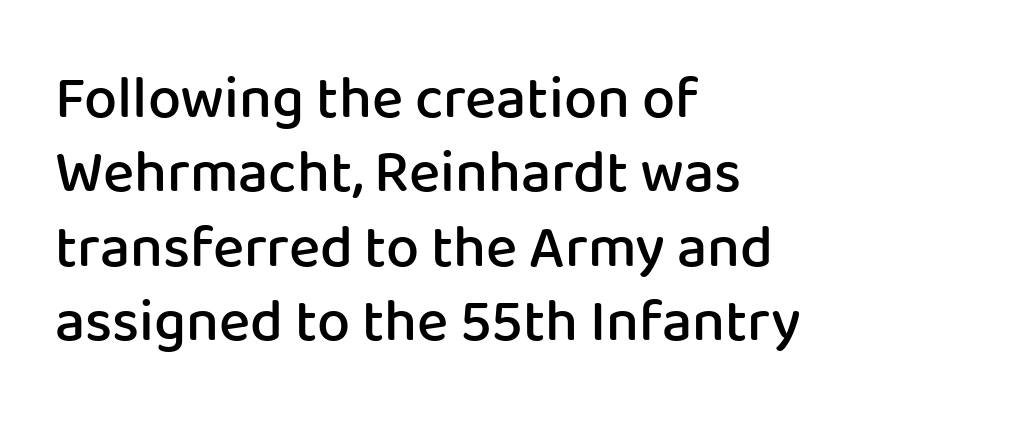
The image shows 59 px semibold sans-serif type, upright; set left-aligned, normal line spacing (1.26x), normal letter spacing, not underlined; low stroke contrast and a medium x-height.
